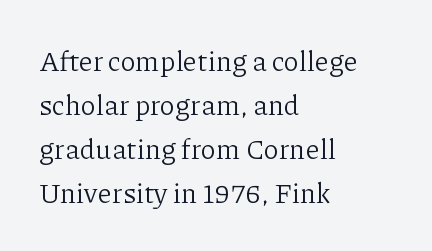
{"serif": "yes", "italic": "no", "bold": "no", "weight": "light", "width": "normal", "stroke_contrast": "low", "x_height": "medium", "monospaced": "no", "underline": "no", "align": "left", "line_spacing": "normal", "line_spacing_ratio": 1.57, "letter_spacing": "normal", "letter_spacing_em": 0.0, "glyph_px": 28}
